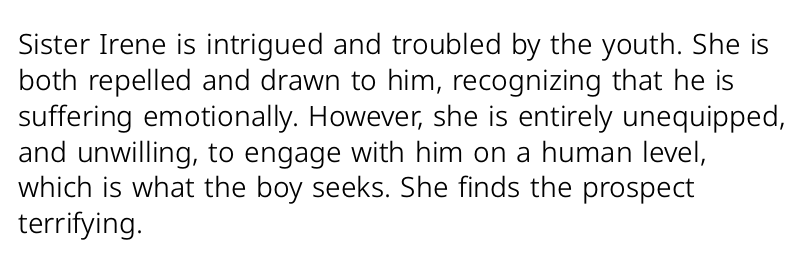
The image shows 28 px light sans-serif type, upright; set left-aligned, normal line spacing (1.28x), normal letter spacing, not underlined; low stroke contrast and a medium x-height.
